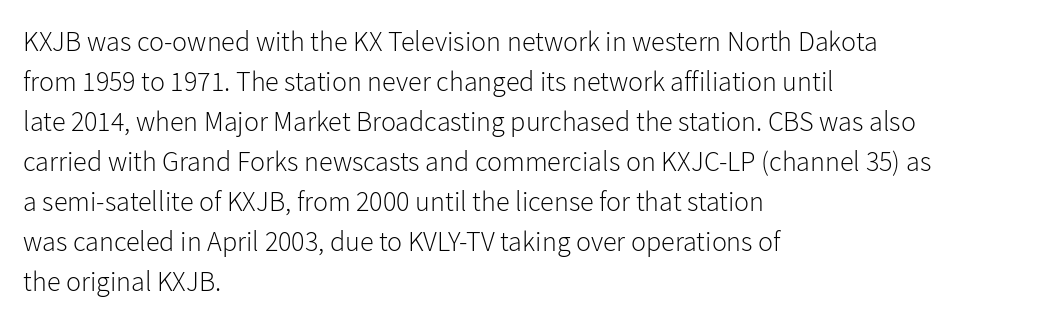
{"serif": "no", "italic": "no", "bold": "no", "weight": "light", "width": "normal", "stroke_contrast": "low", "x_height": "medium", "monospaced": "no", "underline": "no", "align": "left", "line_spacing": "normal", "line_spacing_ratio": 1.43, "letter_spacing": "normal", "letter_spacing_em": 0.0, "glyph_px": 28}
